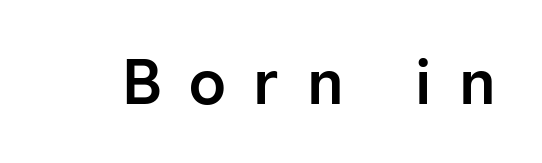
Q: Is the text italic (slanted)? A: No, it is upright.
Q: Is the typeface a serif or a sans-serif typeface? A: Sans-serif.
Q: Is the text underlined? A: No.
Q: Is the spacing between letters normal or unusually wide? A: Unusually wide.
Q: Width (condensed, normal, or wide)? A: Normal.
Q: Stroke contrast? A: Low.
Q: x-height? A: Medium.
Q: Monospaced? A: No.
